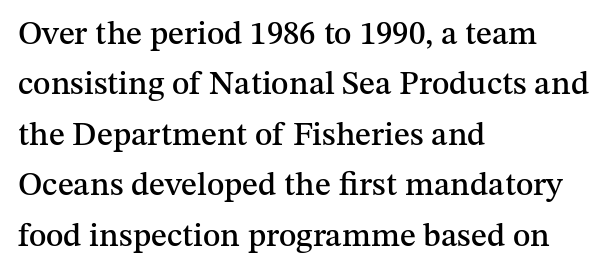
The image shows 33 px serif type, upright; set left-aligned, normal line spacing (1.53x), normal letter spacing, not underlined; medium stroke contrast and a medium x-height.
